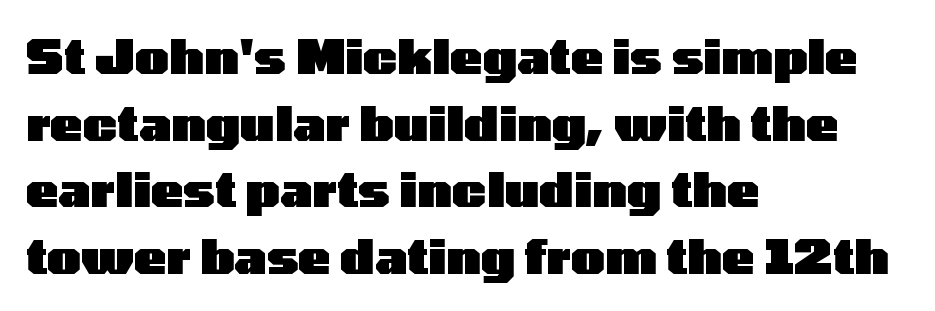
Is this a fixed-width face? No — the glyphs have proportional, varying widths. Beneath every word, the page is bare. I'd describe the lettering as bold — thick and assertive. Typographically, this falls in the sans-serif category. There is no visible air inserted between adjacent glyphs.
